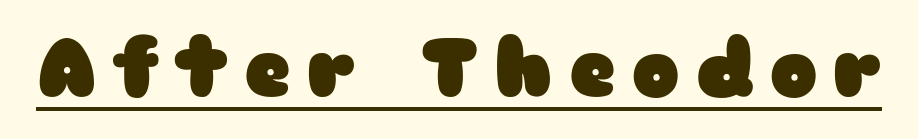
The image shows 80 px heavy, wide sans-serif type, upright; set unusually wide letter spacing (+0.2 em), underlined; low stroke contrast and a medium x-height.
